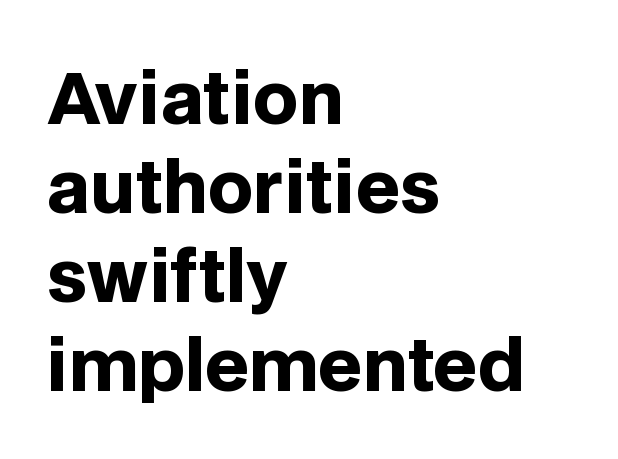
Q: Is the text bold? A: Yes.
Q: Is the text italic (slanted)? A: No, it is upright.
Q: Is the typeface a serif or a sans-serif typeface? A: Sans-serif.
Q: Is the text underlined? A: No.
Q: How is the paragraph aligned? A: Left-aligned.
Q: Is the spacing between letters normal or unusually wide? A: Normal.
Q: Is the spacing between lines tight, normal or loose? A: Normal.
Q: Width (condensed, normal, or wide)? A: Normal.
Q: Stroke contrast? A: Low.
Q: x-height? A: Large.
Q: Monospaced? A: No.
